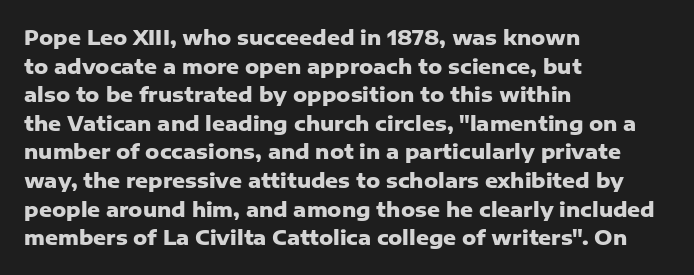
Q: Is the text bold? A: Yes.
Q: Is the text italic (slanted)? A: No, it is upright.
Q: Is the text underlined? A: No.
Q: How is the paragraph aligned? A: Left-aligned.
Q: Is the spacing between letters normal or unusually wide? A: Normal.
Q: Is the spacing between lines tight, normal or loose? A: Normal.
